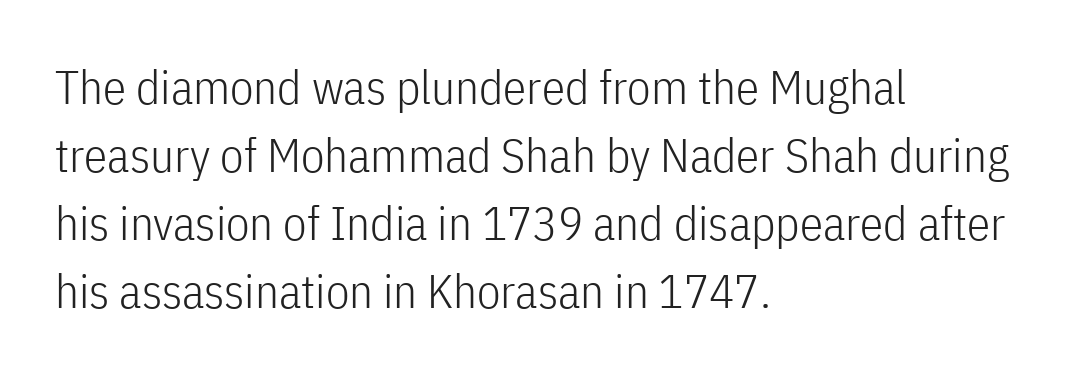
The image shows 47 px light, condensed sans-serif type, upright; set left-aligned, normal line spacing (1.45x), normal letter spacing, not underlined; low stroke contrast and a medium x-height.
